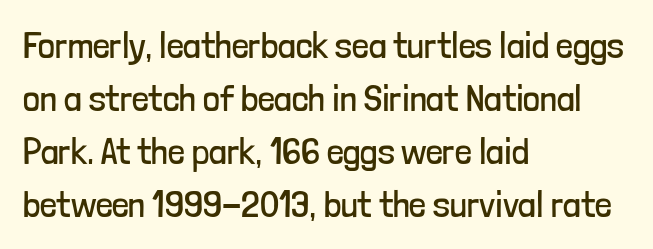
The image shows 37 px regular-weight, condensed sans-serif type, upright; set left-aligned, normal line spacing (1.43x), normal letter spacing, not underlined; low stroke contrast and a medium x-height.
